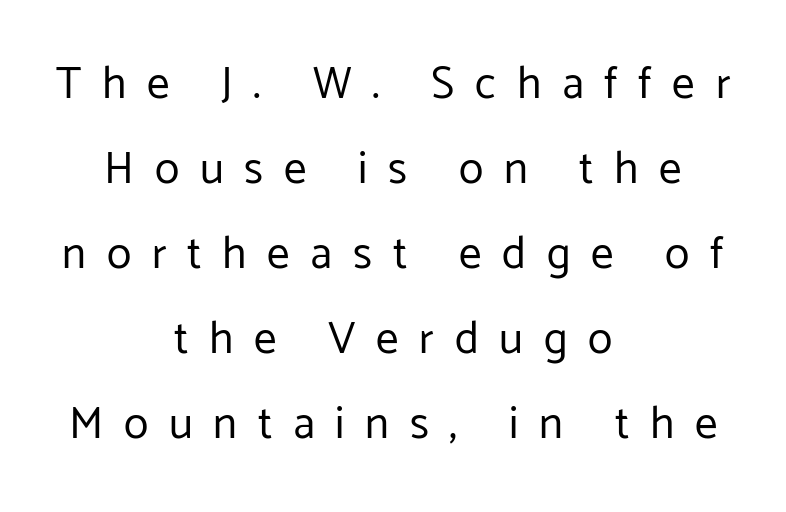
Q: Is the text bold? A: No.
Q: Is the text italic (slanted)? A: No, it is upright.
Q: Is the typeface a serif or a sans-serif typeface? A: Sans-serif.
Q: Is the text underlined? A: No.
Q: How is the paragraph aligned? A: Centered.
Q: Is the spacing between letters normal or unusually wide? A: Unusually wide.
Q: Width (condensed, normal, or wide)? A: Normal.
Q: Stroke contrast? A: Low.
Q: x-height? A: Medium.
Q: Monospaced? A: No.
